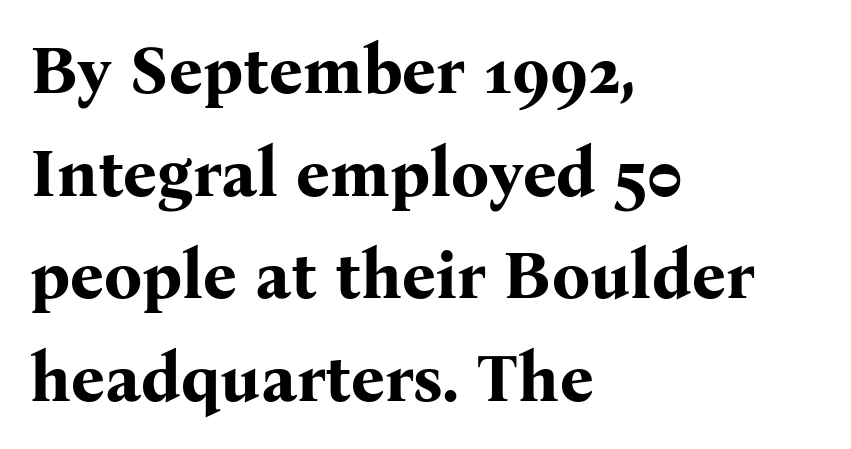
The image shows 67 px bold serif type, upright; set left-aligned, normal line spacing (1.53x), normal letter spacing, not underlined; medium stroke contrast and a medium x-height.
